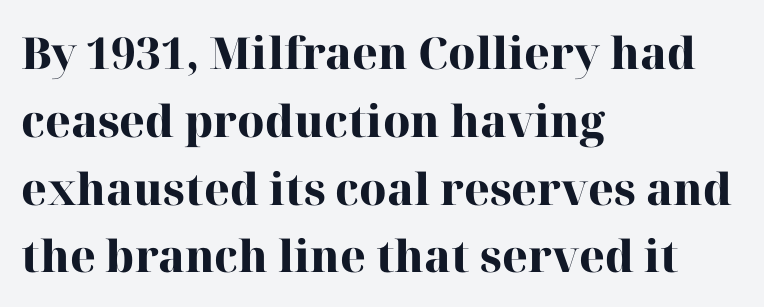
The image shows 44 px heavy serif type, upright; set left-aligned, normal line spacing (1.54x), normal letter spacing, not underlined; high stroke contrast and a medium x-height.
